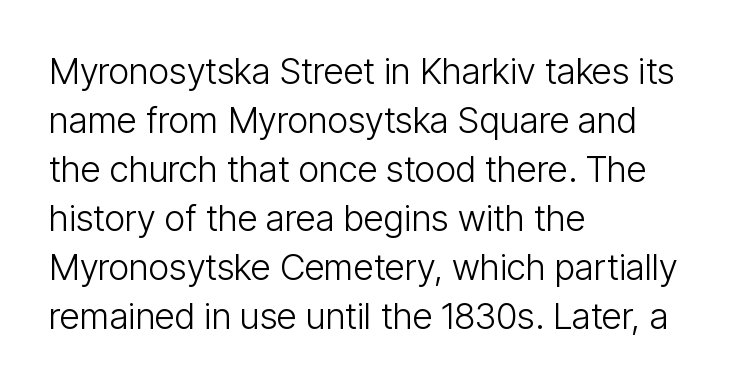
The image shows 36 px light, condensed sans-serif type, upright; set left-aligned, normal line spacing (1.36x), normal letter spacing, not underlined; low stroke contrast and a medium x-height.
